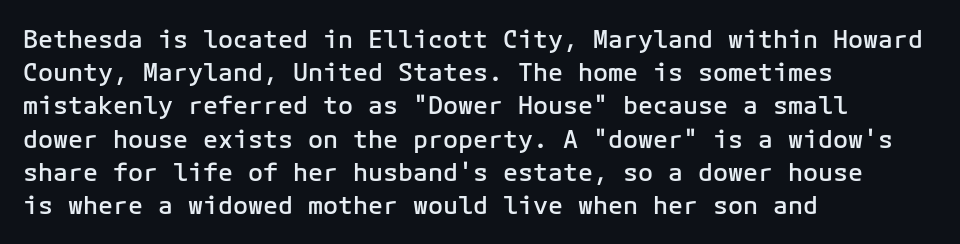
The image shows 25 px text type, upright; set left-aligned, normal line spacing (1.33x), normal letter spacing, not underlined.
